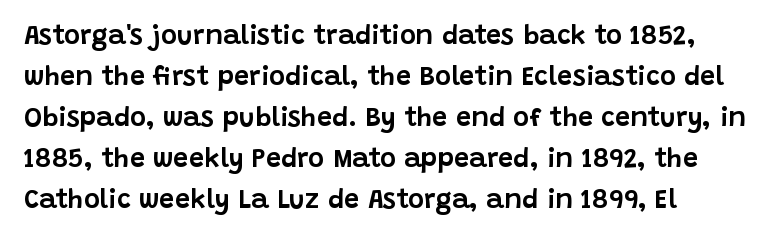
Underlining? Definitely not there. The passage shown stacks its lines at a standard gap. Tall strokes in this sample are plumb rather than angled. Is the block centered? No — it sits flush against the left margin.
